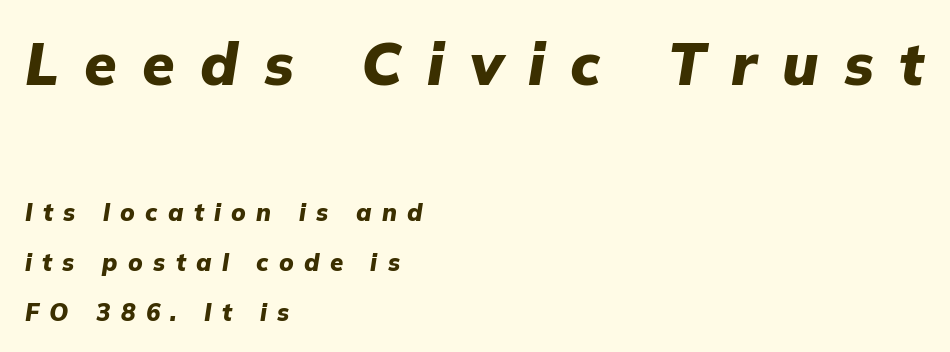
Q: Is the text bold? A: Yes.
Q: Is the text italic (slanted)? A: Yes, it leans right by about 9 degrees.
Q: Is the text underlined? A: No.
Q: How is the paragraph aligned? A: Left-aligned.
Q: Is the spacing between letters normal or unusually wide? A: Unusually wide.
Q: Is the spacing between lines tight, normal or loose? A: Loose.
Q: Which block of text is set in a larger size, the first (top) or the second (bottom)? A: The first (top) one.
Q: Width (condensed, normal, or wide)? A: Normal.
Q: Stroke contrast? A: Low.
Q: x-height? A: Medium.
Q: Monospaced? A: No.
